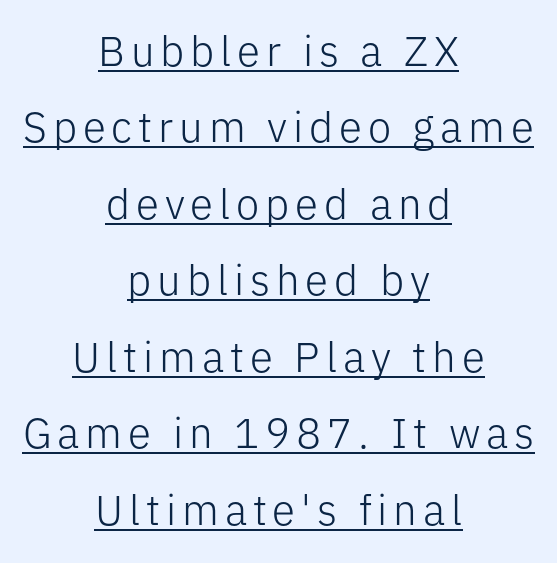
The image shows 42 px light sans-serif type, upright; set centered, line spacing 1.82x, underlined; low stroke contrast and a medium x-height.
